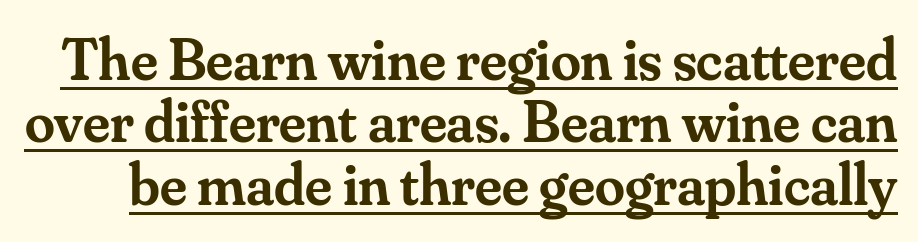
The image shows 60 px semibold serif type, upright; set tight line spacing (1.04x), normal letter spacing, underlined; medium stroke contrast and a small x-height.
